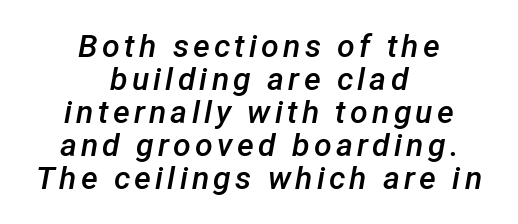
Q: Is the text bold? A: Semi-bold.
Q: Is the text italic (slanted)? A: Yes, it leans right by about 12 degrees.
Q: Is the text underlined? A: No.
Q: How is the paragraph aligned? A: Centered.
Q: Is the spacing between lines tight, normal or loose? A: Tight.
Q: Width (condensed, normal, or wide)? A: Normal.
Q: Stroke contrast? A: Low.
Q: x-height? A: Medium.
Q: Monospaced? A: No.
